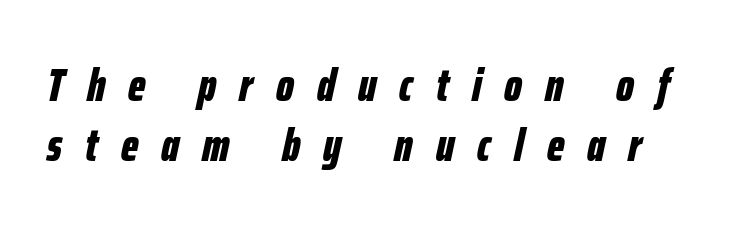
{"italic": "yes", "lean": "right", "slant_degrees": 12, "bold": "yes", "weight": "bold", "width": "condensed", "stroke_contrast": "low", "x_height": "medium", "monospaced": "no", "underline": "no", "line_spacing": "normal", "line_spacing_ratio": 1.28, "letter_spacing": "wide", "letter_spacing_em": 0.49, "glyph_px": 47}
